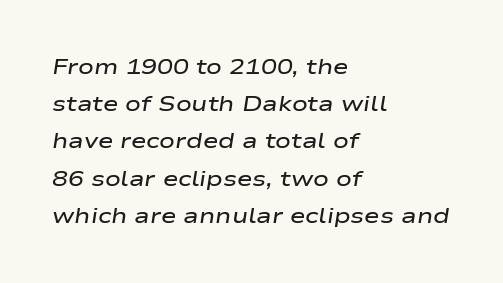
{"italic": "yes", "lean": "right", "slant_degrees": 9, "bold": "semi", "underline": "no", "align": "left", "line_spacing_ratio": 1.77, "letter_spacing": "normal", "letter_spacing_em": 0.0, "glyph_px": 21}
